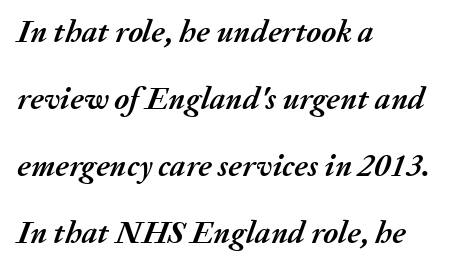
{"italic": "yes", "lean": "right", "slant_degrees": 20, "bold": "yes", "weight": "semibold", "width": "normal", "stroke_contrast": "medium", "x_height": "medium", "monospaced": "no", "underline": "no", "align": "left", "line_spacing": "loose", "line_spacing_ratio": 2.09, "letter_spacing": "normal", "letter_spacing_em": 0.0, "glyph_px": 32}
